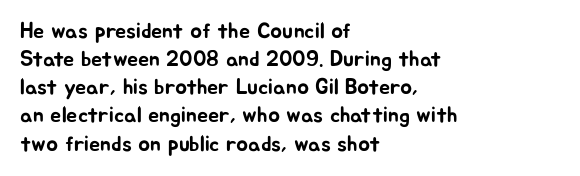
{"italic": "no", "underline": "no", "align": "left", "line_spacing": "normal", "line_spacing_ratio": 1.28, "letter_spacing": "normal", "letter_spacing_em": 0.0, "glyph_px": 22}
